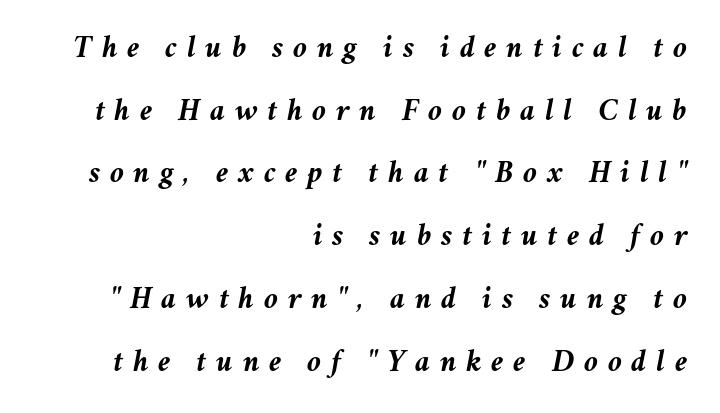
{"italic": "yes", "lean": "right", "slant_degrees": 11, "bold": "yes", "weight": "semibold", "width": "normal", "stroke_contrast": "medium", "x_height": "medium", "monospaced": "no", "underline": "no", "align": "right", "line_spacing": "loose", "line_spacing_ratio": 1.96, "letter_spacing": "wide", "letter_spacing_em": 0.3, "glyph_px": 32}
